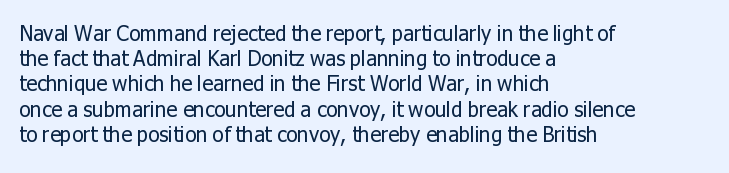
{"italic": "no", "bold": "no", "underline": "no", "align": "left", "line_spacing_ratio": 1.2, "letter_spacing": "normal", "letter_spacing_em": 0.0, "glyph_px": 21}
